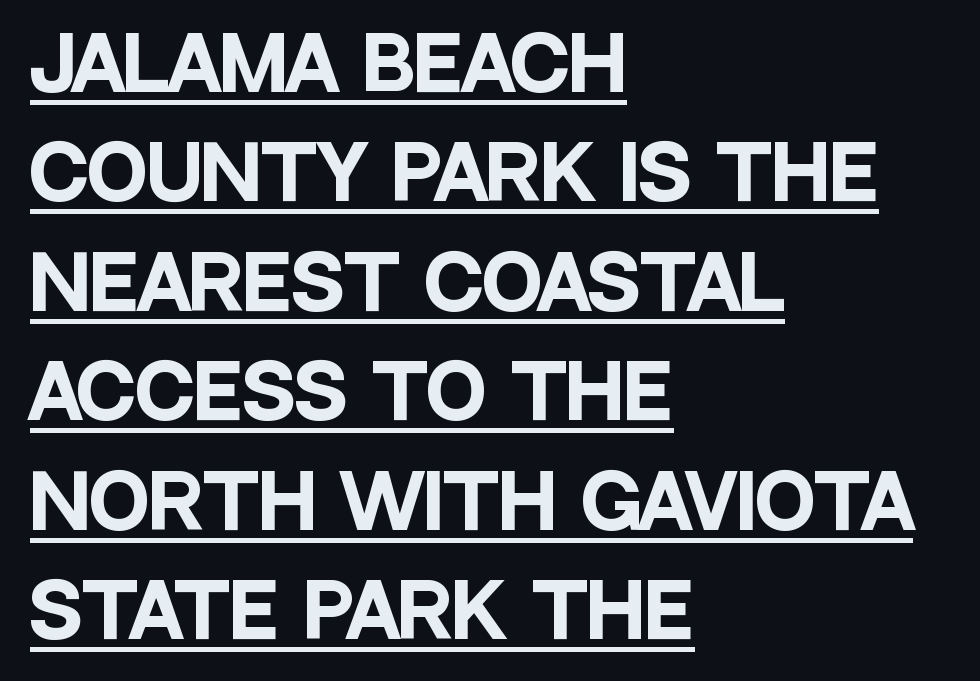
{"serif": "no", "italic": "no", "bold": "yes", "weight": "heavy", "width": "condensed", "stroke_contrast": "low", "x_height": "large", "monospaced": "no", "underline": "yes", "align": "left", "line_spacing": "normal", "line_spacing_ratio": 1.5, "letter_spacing": "normal", "letter_spacing_em": 0.0, "glyph_px": 73}
